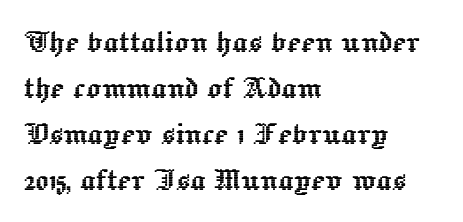
Q: Is the text italic (slanted)? A: No, it is upright.
Q: Is the text underlined? A: No.
Q: How is the paragraph aligned? A: Left-aligned.
Q: Is the spacing between letters normal or unusually wide? A: Normal.
Q: Width (condensed, normal, or wide)? A: Normal.
Q: x-height? A: Medium.
Q: Monospaced? A: No.
